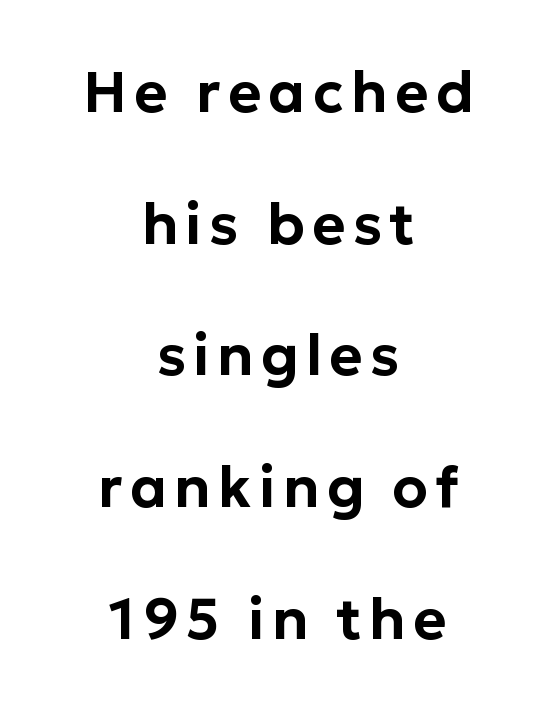
Does the lettering tilt? It doesn't — this is upright. Letters rest on an invisible, unmarked baseline. Layout note: lines centered. Are there feet on the stems? There aren't — it's a sans.
